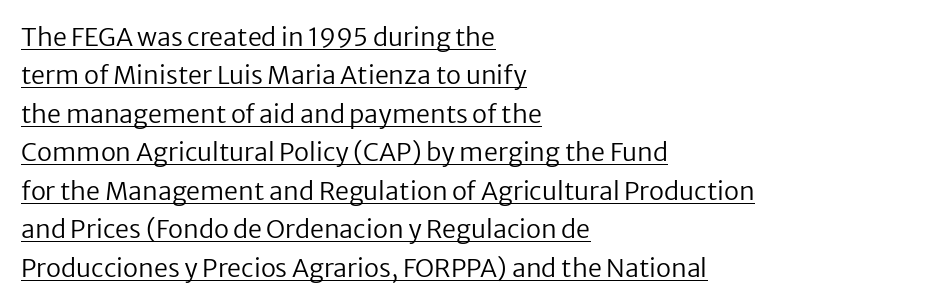
Q: Is the text bold? A: No.
Q: Is the text italic (slanted)? A: No, it is upright.
Q: Is the text underlined? A: Yes.
Q: How is the paragraph aligned? A: Left-aligned.
Q: Is the spacing between letters normal or unusually wide? A: Normal.
Q: Is the spacing between lines tight, normal or loose? A: Normal.
